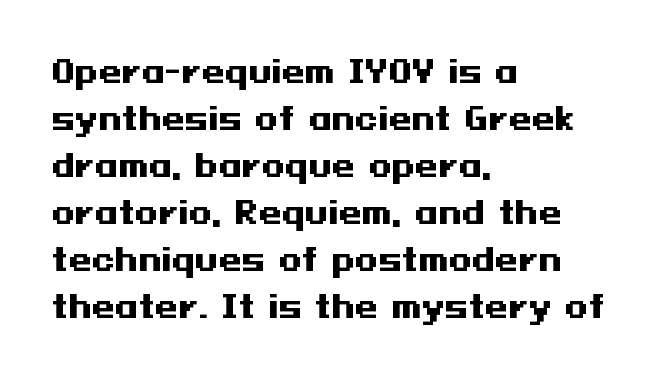
The image shows 30 px heavy, wide sans-serif type, upright; set left-aligned, normal line spacing (1.57x), normal letter spacing, not underlined; medium stroke contrast and a medium x-height.
